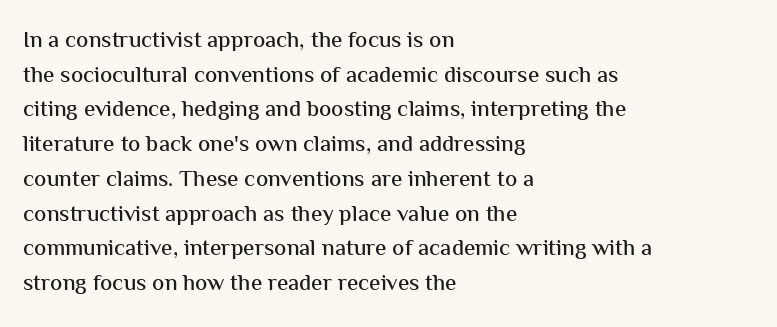
The image shows 23 px text type, upright; set left-aligned, normal line spacing (1.51x), normal letter spacing, not underlined.
